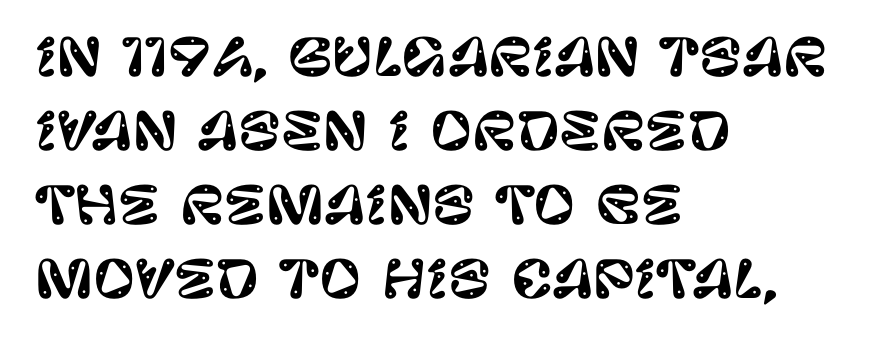
The image shows 51 px sans-serif type; set left-aligned, normal line spacing (1.45x), normal letter spacing, not underlined; low stroke contrast and a large x-height.
